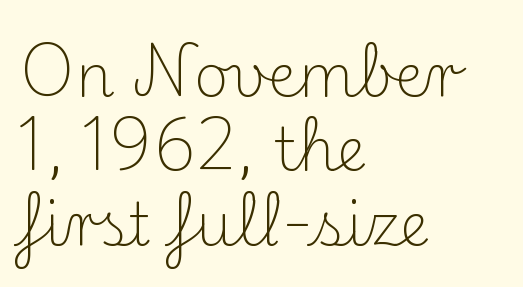
Each word holds together tightly as a unit, with standard inter-letter gaps. It's the straight-up-and-down kind of type. Each letter keeps its own natural width here, so spacing adapts to shape. Vertical stems look standard width or narrower in stroke. Type style note: has serifs.
